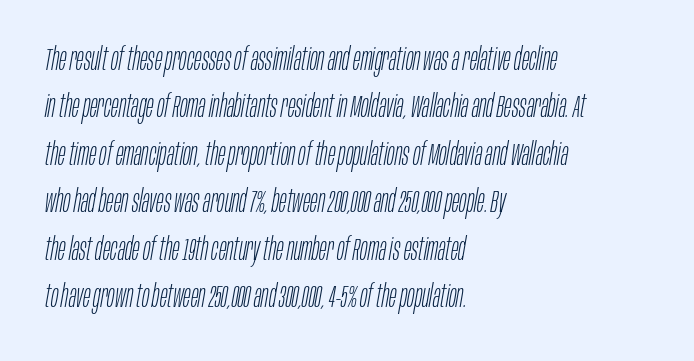
{"italic": "yes", "lean": "right", "slant_degrees": 10, "bold": "no", "weight": "light", "width": "condensed", "stroke_contrast": "low", "x_height": "large", "monospaced": "no", "underline": "no", "align": "left", "line_spacing": "normal", "line_spacing_ratio": 1.53, "letter_spacing": "normal", "letter_spacing_em": 0.0, "glyph_px": 31}
